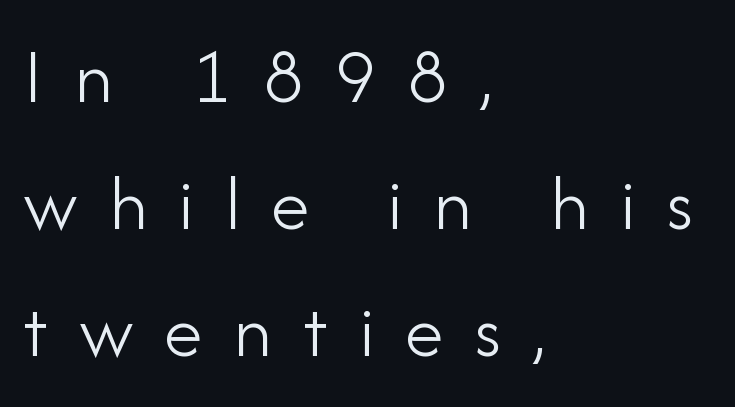
The image shows 79 px light sans-serif type, upright; set left-aligned, normal line spacing (1.61x), unusually wide letter spacing (+0.39 em), not underlined; low stroke contrast and a small x-height.
